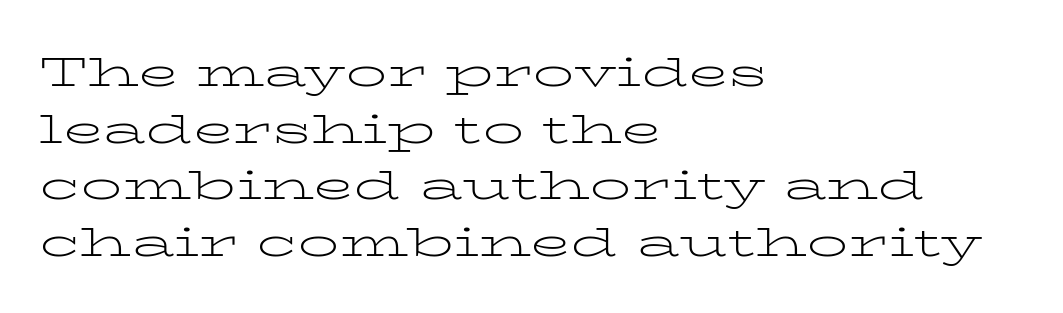
The font family rendered here belongs to the serif group. The designer left line spacing at the default. The rag falls on the right side of this text block. Honestly, the letter spacing is just normal — you wouldn't notice it. Rule under the text: the space is simply empty. These lines are rendered in a variable-pitch font.
